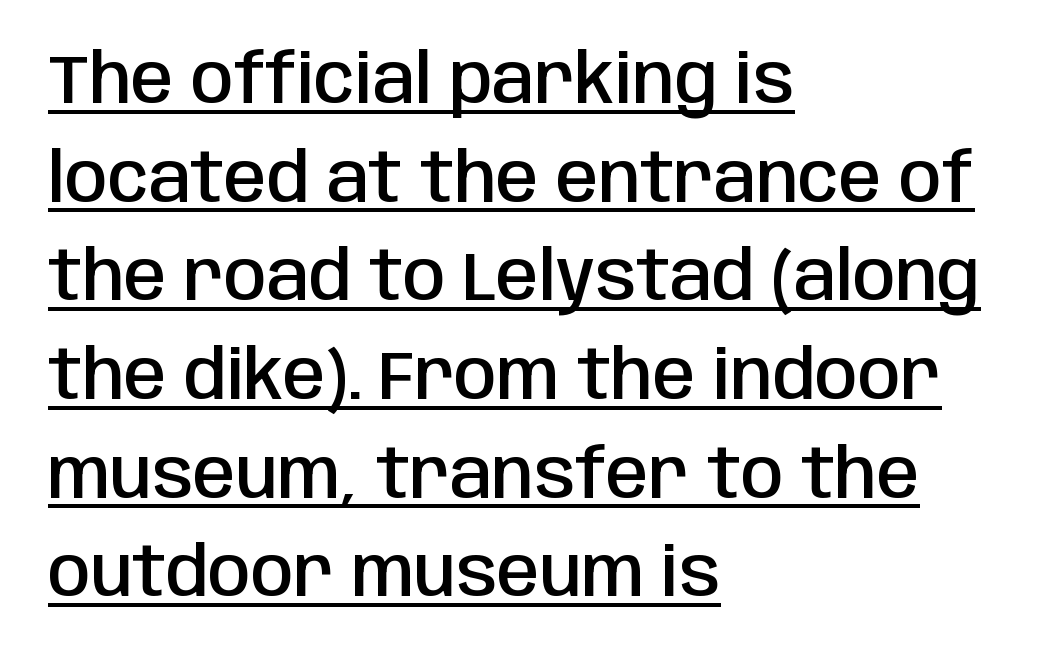
The image shows 69 px semibold, condensed sans-serif type, upright; set left-aligned, normal line spacing (1.43x), normal letter spacing, underlined; low stroke contrast and a large x-height.
